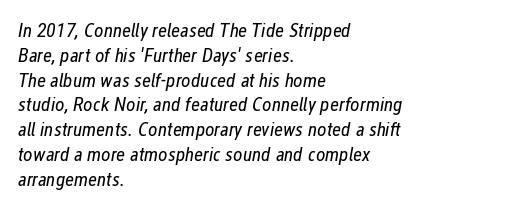
Q: Is the text bold? A: No.
Q: Is the text italic (slanted)? A: Yes, it leans right by about 12 degrees.
Q: Is the text underlined? A: No.
Q: How is the paragraph aligned? A: Left-aligned.
Q: Is the spacing between letters normal or unusually wide? A: Normal.
